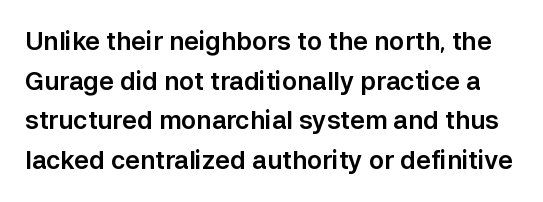
Q: Is the text italic (slanted)? A: No, it is upright.
Q: Is the text underlined? A: No.
Q: Is the spacing between letters normal or unusually wide? A: Normal.
Q: Is the spacing between lines tight, normal or loose? A: Normal.
